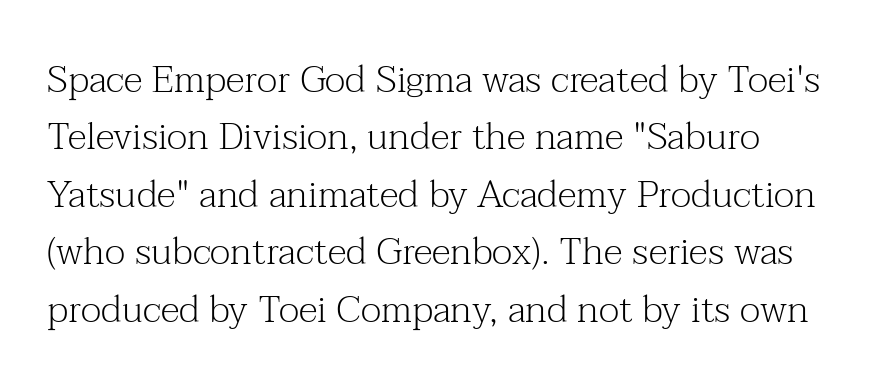
Q: Is the text bold? A: No.
Q: Is the text italic (slanted)? A: No, it is upright.
Q: Is the typeface a serif or a sans-serif typeface? A: Serif.
Q: Is the text underlined? A: No.
Q: How is the paragraph aligned? A: Left-aligned.
Q: Is the spacing between letters normal or unusually wide? A: Normal.
Q: Is the spacing between lines tight, normal or loose? A: Normal.
Q: Width (condensed, normal, or wide)? A: Normal.
Q: Stroke contrast? A: Medium.
Q: x-height? A: Medium.
Q: Monospaced? A: No.
